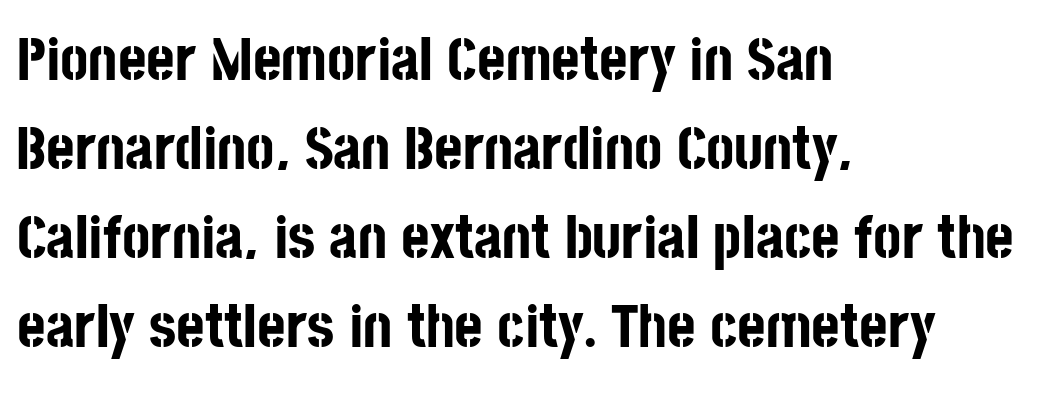
Q: Is the text bold? A: Yes.
Q: Is the text italic (slanted)? A: No, it is upright.
Q: Is the typeface a serif or a sans-serif typeface? A: Sans-serif.
Q: Is the text underlined? A: No.
Q: How is the paragraph aligned? A: Left-aligned.
Q: Is the spacing between letters normal or unusually wide? A: Normal.
Q: Is the spacing between lines tight, normal or loose? A: Normal.
Q: Width (condensed, normal, or wide)? A: Condensed.
Q: Stroke contrast? A: Low.
Q: x-height? A: Large.
Q: Monospaced? A: No.
